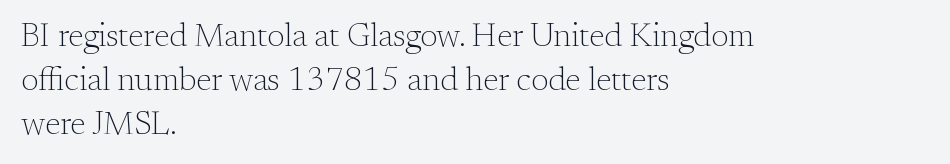
The image shows 33 px light serif type, upright; set left-aligned, normal line spacing (1.33x), normal letter spacing, not underlined; medium stroke contrast and a small x-height.
